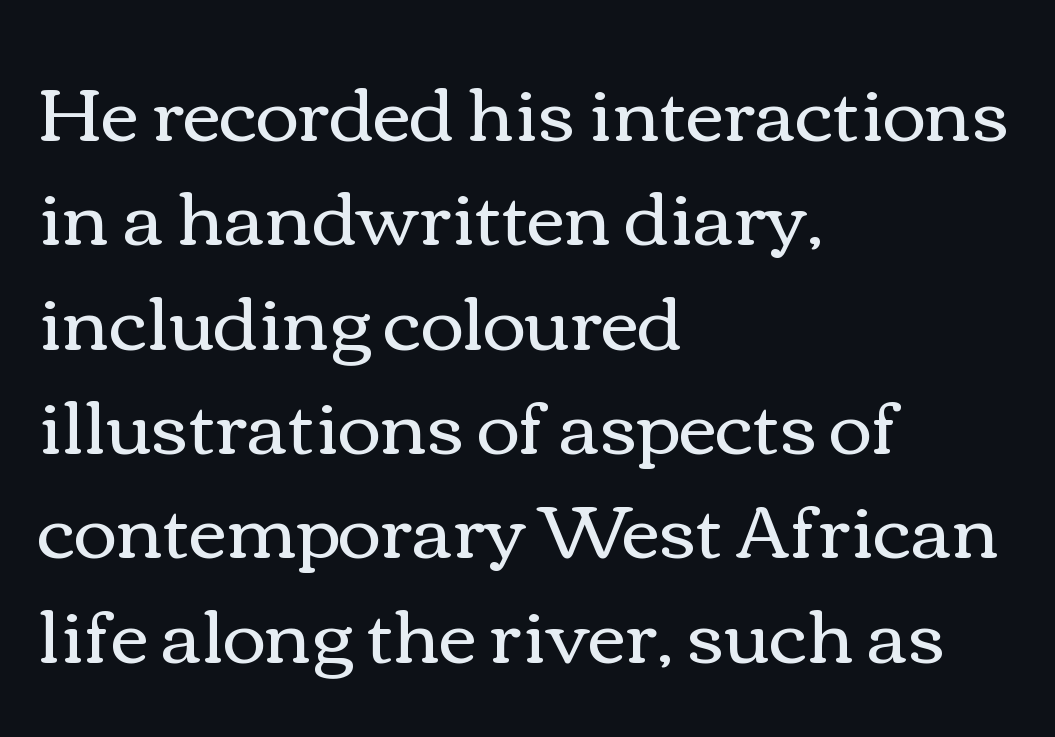
Students, note that the glyphs here touch the page at normal intervals. Regarding leading, the lines here are spaced in the standard way. The lines are quadded left. This sample uses an upright cut, with every glyph sitting square on the baseline.
